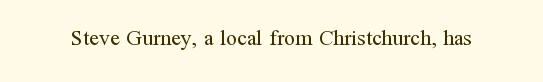
The space directly below the letters is spotless. Quick note: not italic, upright. The line texture is even and compact thanks to regular tracking. These glyphs show unthickened strokes, regular width or finer.
